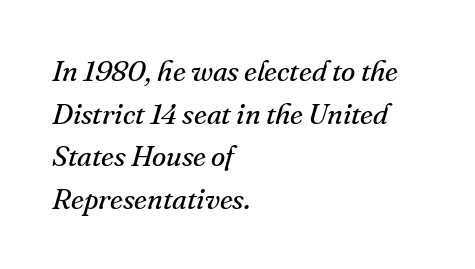
Q: Is the text bold? A: No.
Q: Is the text italic (slanted)? A: Yes, it leans right by about 16 degrees.
Q: Is the typeface a serif or a sans-serif typeface? A: Serif.
Q: Is the text underlined? A: No.
Q: How is the paragraph aligned? A: Left-aligned.
Q: Is the spacing between letters normal or unusually wide? A: Normal.
Q: Is the spacing between lines tight, normal or loose? A: Normal.
Q: Width (condensed, normal, or wide)? A: Normal.
Q: Stroke contrast? A: Medium.
Q: x-height? A: Small.
Q: Monospaced? A: No.
